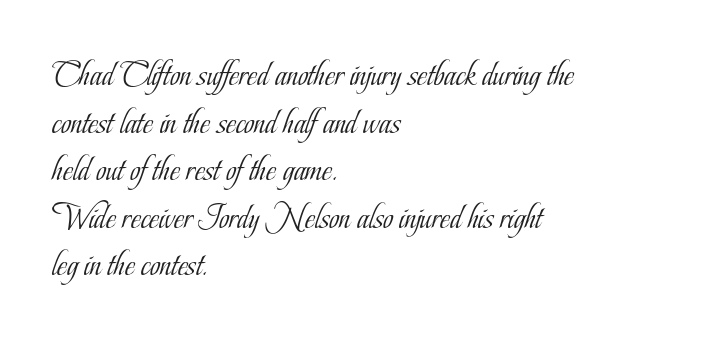
The image shows 35 px light, condensed serif type; set left-aligned, normal line spacing (1.36x), normal letter spacing, not underlined; low stroke contrast and a small x-height.
